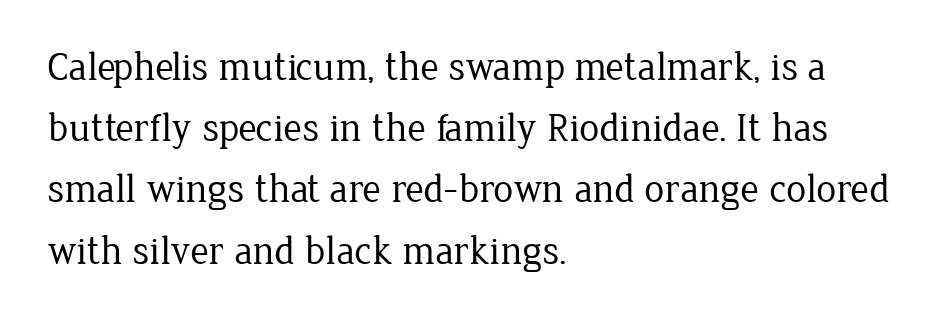
The image shows 40 px regular-weight serif type, upright; set left-aligned, normal line spacing (1.53x), normal letter spacing, not underlined; low stroke contrast and a medium x-height.
